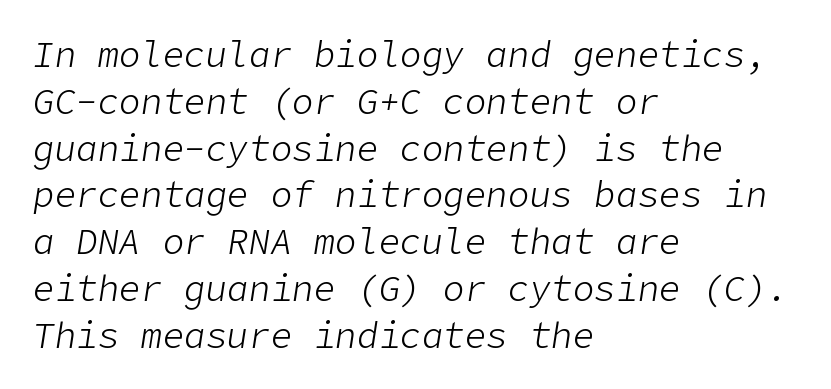
Q: Is the text bold? A: No.
Q: Is the text italic (slanted)? A: Yes, it leans right by about 9 degrees.
Q: Is the text underlined? A: No.
Q: How is the paragraph aligned? A: Left-aligned.
Q: Is the spacing between letters normal or unusually wide? A: Normal.
Q: Is the spacing between lines tight, normal or loose? A: Normal.
Q: Width (condensed, normal, or wide)? A: Normal.
Q: Stroke contrast? A: Low.
Q: x-height? A: Medium.
